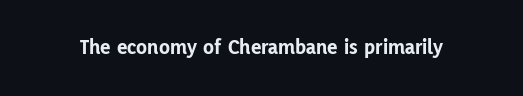
Q: Is the text bold? A: Yes.
Q: Is the text italic (slanted)? A: No, it is upright.
Q: Is the text underlined? A: No.
Q: Is the spacing between letters normal or unusually wide? A: Normal.
